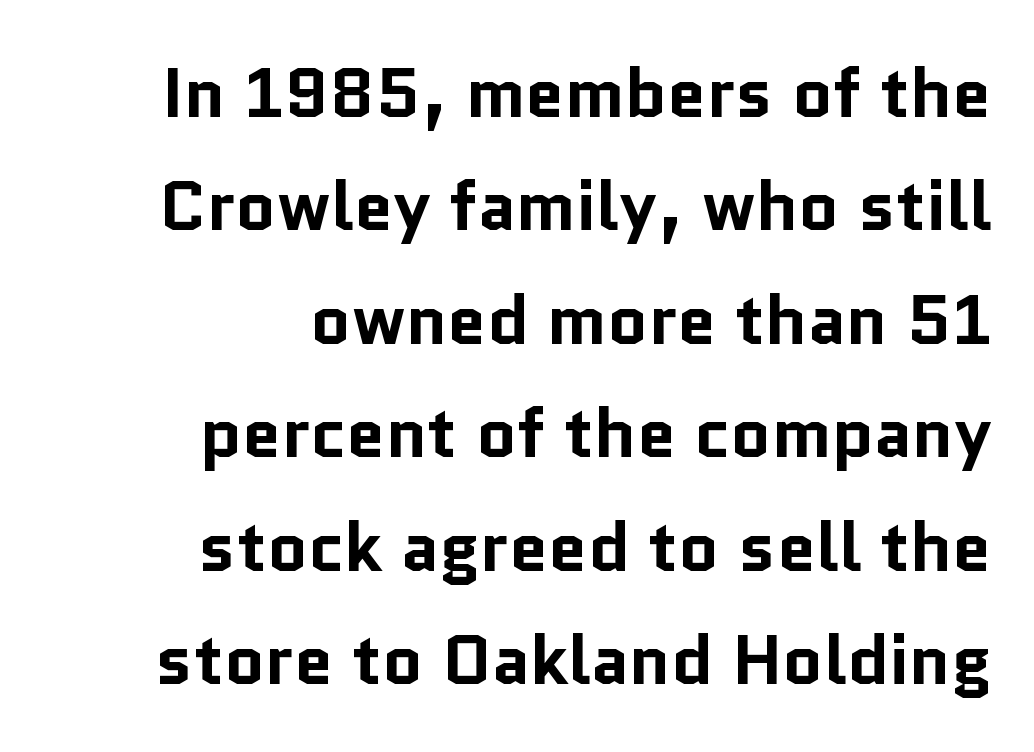
The image shows 70 px bold sans-serif type, upright; set right-aligned, normal line spacing (1.62x), normal letter spacing, not underlined; low stroke contrast and a medium x-height.
